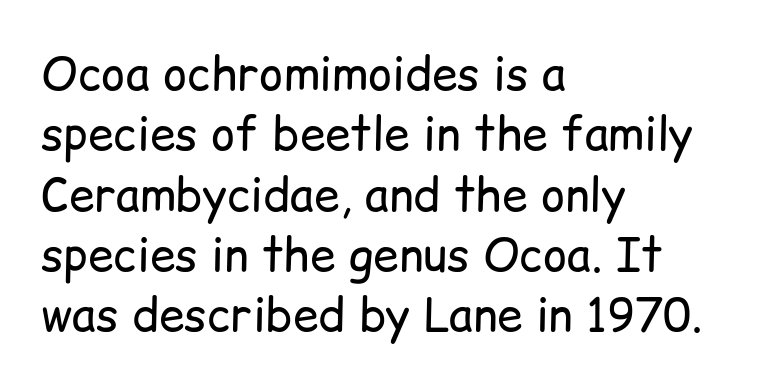
Only glyphs here, with clear space below each row. The lines in this sample share a left origin and differ only in where they stop. Designer's note — italics off, roman on. The rendering keeps characters at their native spacing. Think of a printed novel: that variable character pitch is what you see here. Notice how descenders clear the ascenders below comfortably — that's standard leading.
